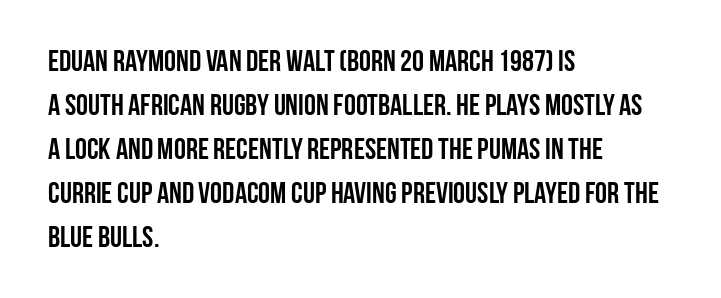
Check where the strokes stop: nothing finishes them off — pure sans. Successive baselines arrive at the customary interval. Decoration check: the copy has no underline. Where is the straight margin? On the left.
